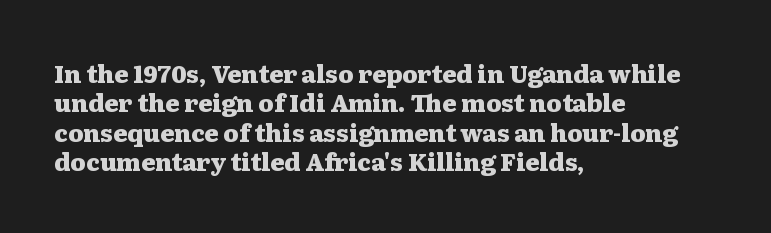
The image shows 24 px bold type, upright; set left-aligned, line spacing 1.22x, normal letter spacing, not underlined.
